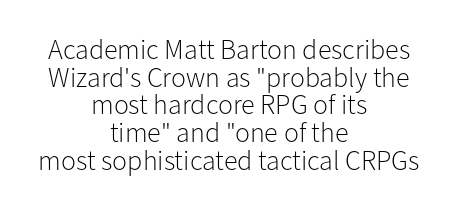
Q: Is the text bold? A: No.
Q: Is the text italic (slanted)? A: No, it is upright.
Q: Is the typeface a serif or a sans-serif typeface? A: Sans-serif.
Q: Is the text underlined? A: No.
Q: How is the paragraph aligned? A: Centered.
Q: Is the spacing between letters normal or unusually wide? A: Normal.
Q: Is the spacing between lines tight, normal or loose? A: Tight.
Q: Width (condensed, normal, or wide)? A: Normal.
Q: Stroke contrast? A: Low.
Q: x-height? A: Medium.
Q: Monospaced? A: No.
